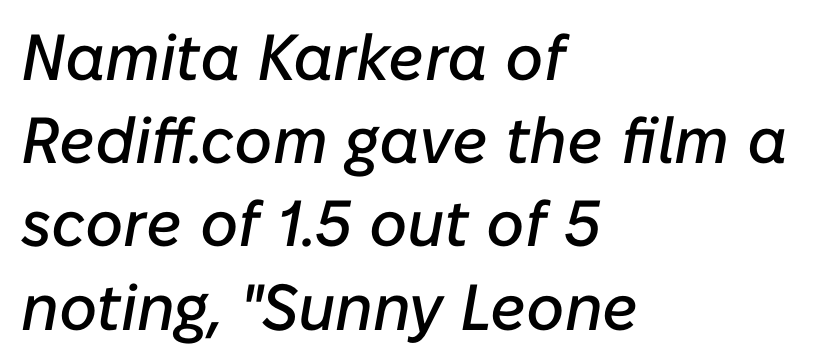
The image shows 65 px text type, italic (leaning right); set left-aligned, normal line spacing (1.28x), normal letter spacing, not underlined; low stroke contrast and a medium x-height.
